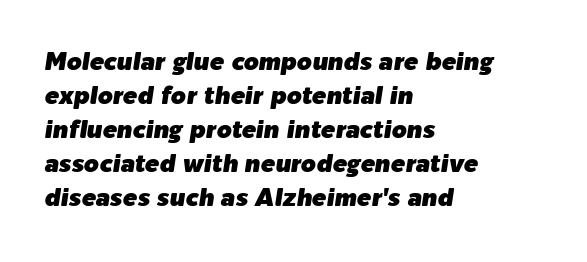
Q: Is the text italic (slanted)? A: Yes, it leans right by about 9 degrees.
Q: Is the text underlined? A: No.
Q: How is the paragraph aligned? A: Left-aligned.
Q: Is the spacing between letters normal or unusually wide? A: Normal.
Q: Is the spacing between lines tight, normal or loose? A: Normal.
